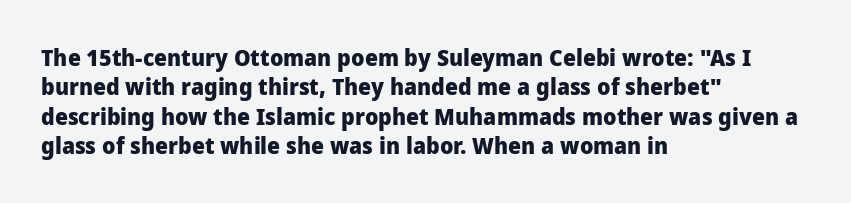
Q: Is the text bold? A: Yes.
Q: Is the text italic (slanted)? A: No, it is upright.
Q: Is the text underlined? A: No.
Q: How is the paragraph aligned? A: Left-aligned.
Q: Is the spacing between letters normal or unusually wide? A: Normal.
Q: Is the spacing between lines tight, normal or loose? A: Normal.
